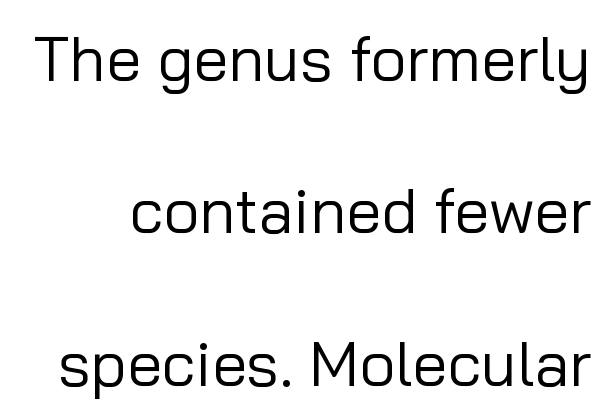
Typographically, this falls in the sans-serif category. Honestly, the rows look like they've been pulled way apart. Nobody touched the tracking dial on this one. Ink coverage per letter is moderate at most.
